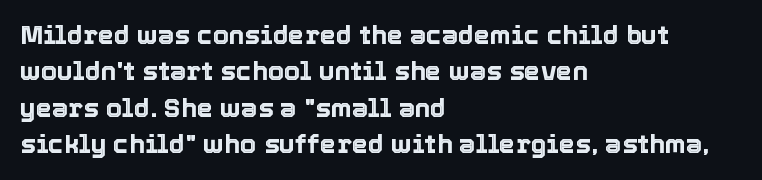
Q: Is the text italic (slanted)? A: No, it is upright.
Q: Is the text underlined? A: No.
Q: How is the paragraph aligned? A: Left-aligned.
Q: Is the spacing between letters normal or unusually wide? A: Normal.
Q: Is the spacing between lines tight, normal or loose? A: Normal.
